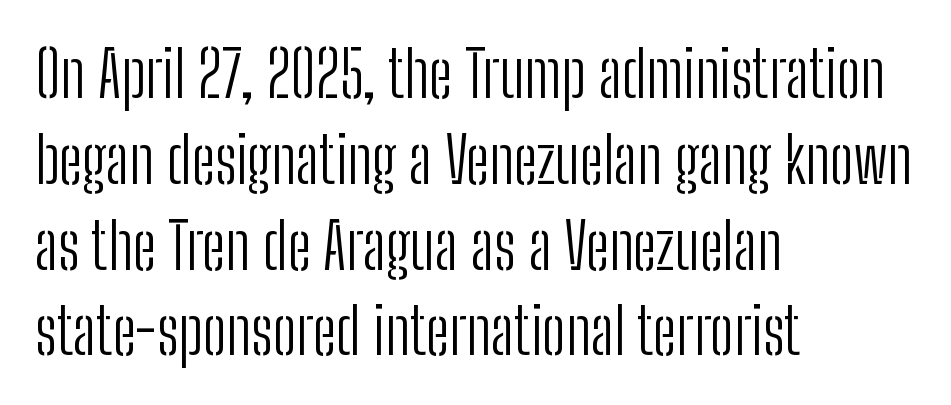
{"serif": "no", "italic": "no", "bold": "no", "weight": "light", "width": "condensed", "stroke_contrast": "low", "x_height": "medium", "monospaced": "no", "underline": "no", "align": "left", "line_spacing": "normal", "line_spacing_ratio": 1.34, "letter_spacing": "normal", "letter_spacing_em": 0.0, "glyph_px": 64}
